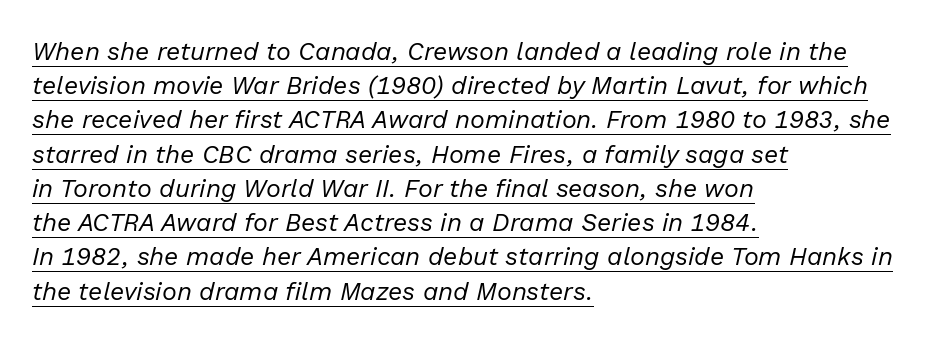
{"italic": "yes", "lean": "right", "slant_degrees": 13, "bold": "no", "underline": "yes", "align": "left", "line_spacing": "normal", "line_spacing_ratio": 1.37, "letter_spacing": "normal", "letter_spacing_em": 0.0, "glyph_px": 25}
